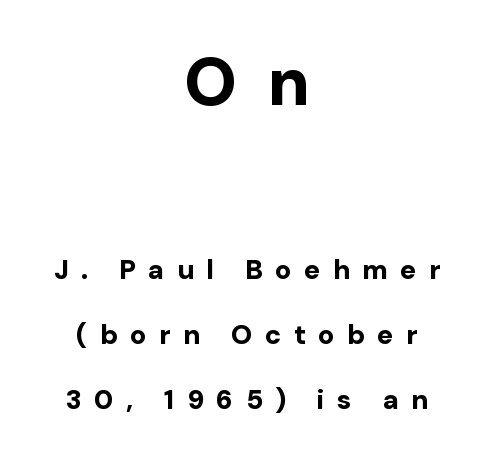
Q: Is the text bold? A: Yes.
Q: Is the text italic (slanted)? A: No, it is upright.
Q: Is the typeface a serif or a sans-serif typeface? A: Sans-serif.
Q: Is the text underlined? A: No.
Q: How is the paragraph aligned? A: Centered.
Q: Is the spacing between letters normal or unusually wide? A: Unusually wide.
Q: Is the spacing between lines tight, normal or loose? A: Loose.
Q: Which block of text is set in a larger size, the first (top) or the second (bottom)? A: The first (top) one.
Q: Width (condensed, normal, or wide)? A: Normal.
Q: Stroke contrast? A: Low.
Q: x-height? A: Medium.
Q: Monospaced? A: No.
